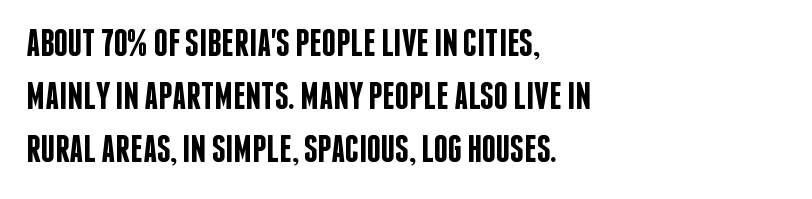
Baseline-to-baseline distance is the conventional proportion of letter height. Each letter keeps its own natural width here, so spacing adapts to shape. The lines are quadded left. Default kerning and tracking; the words read as compact shapes. Type without underlining. Italic? Not at all — the glyphs are vertical.
